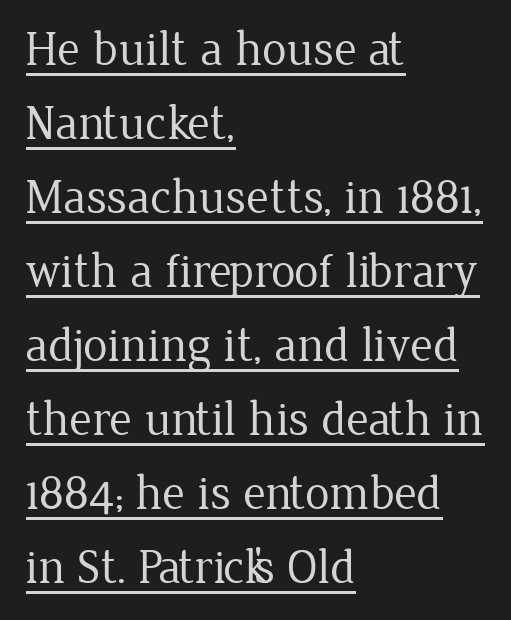
The image shows 49 px regular-weight serif type, upright; set left-aligned, normal line spacing (1.51x), normal letter spacing, underlined; low stroke contrast and a medium x-height.
